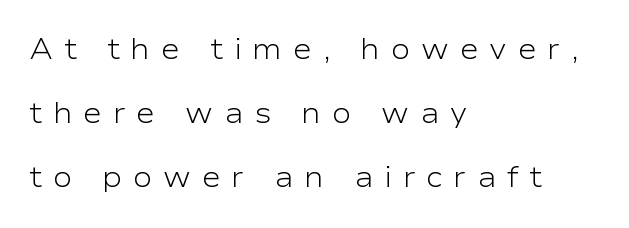
{"serif": "no", "italic": "no", "bold": "no", "weight": "light", "width": "wide", "stroke_contrast": "low", "x_height": "medium", "monospaced": "no", "underline": "no", "align": "left", "line_spacing": "loose", "line_spacing_ratio": 2.21, "letter_spacing": "wide", "letter_spacing_em": 0.37, "glyph_px": 29}
